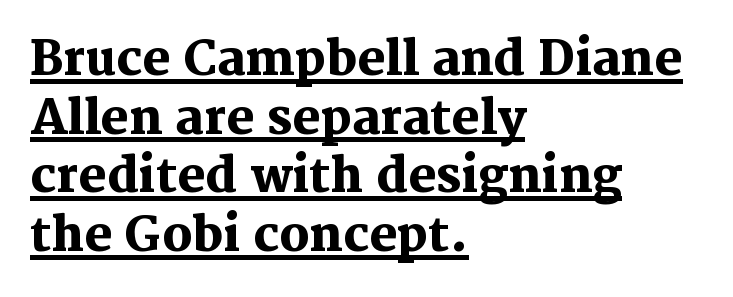
{"serif": "yes", "italic": "no", "bold": "yes", "weight": "heavy", "width": "normal", "stroke_contrast": "medium", "x_height": "medium", "monospaced": "no", "underline": "yes", "align": "left", "line_spacing": "normal", "line_spacing_ratio": 1.25, "letter_spacing": "normal", "letter_spacing_em": 0.0, "glyph_px": 47}
